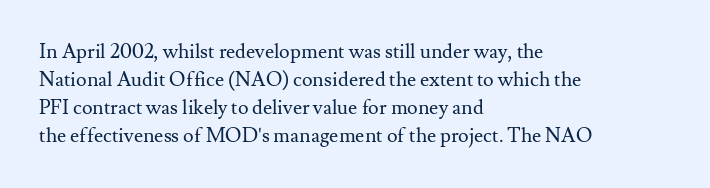
{"italic": "no", "bold": "no", "underline": "no", "align": "left", "line_spacing": "normal", "line_spacing_ratio": 1.4, "letter_spacing": "normal", "letter_spacing_em": 0.0, "glyph_px": 20}
